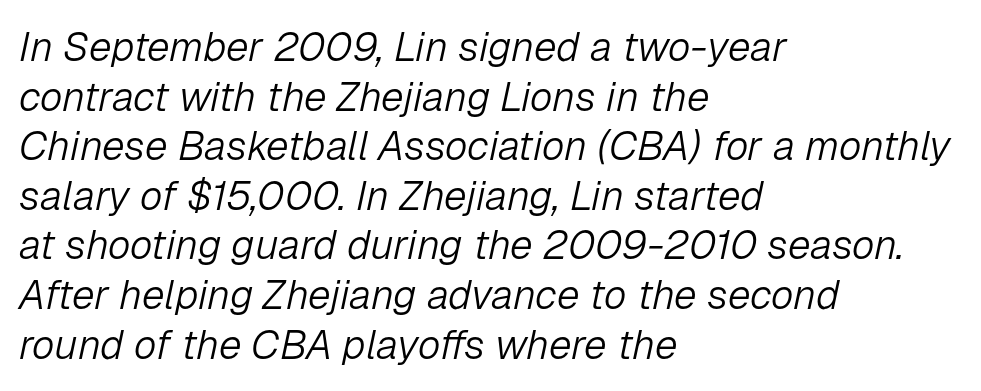
The image shows 41 px light type, italic (leaning right); set left-aligned, line spacing 1.21x, normal letter spacing, not underlined; low stroke contrast and a medium x-height.
